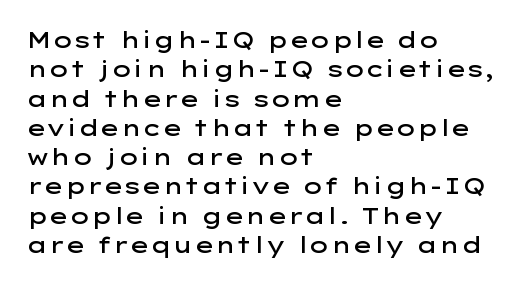
{"italic": "no", "bold": "semi", "underline": "no", "align": "left", "line_spacing": "normal", "line_spacing_ratio": 1.33, "letter_spacing": "normal", "letter_spacing_em": 0.0, "glyph_px": 22}
